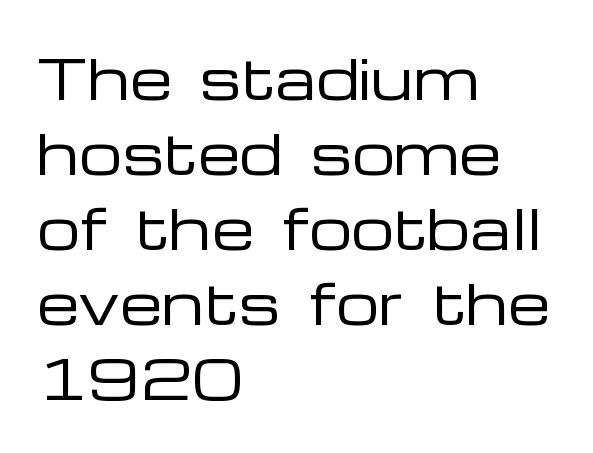
The image shows 54 px regular-weight, wide sans-serif type, upright; set left-aligned, normal line spacing (1.39x), normal letter spacing, not underlined; low stroke contrast and a medium x-height.
